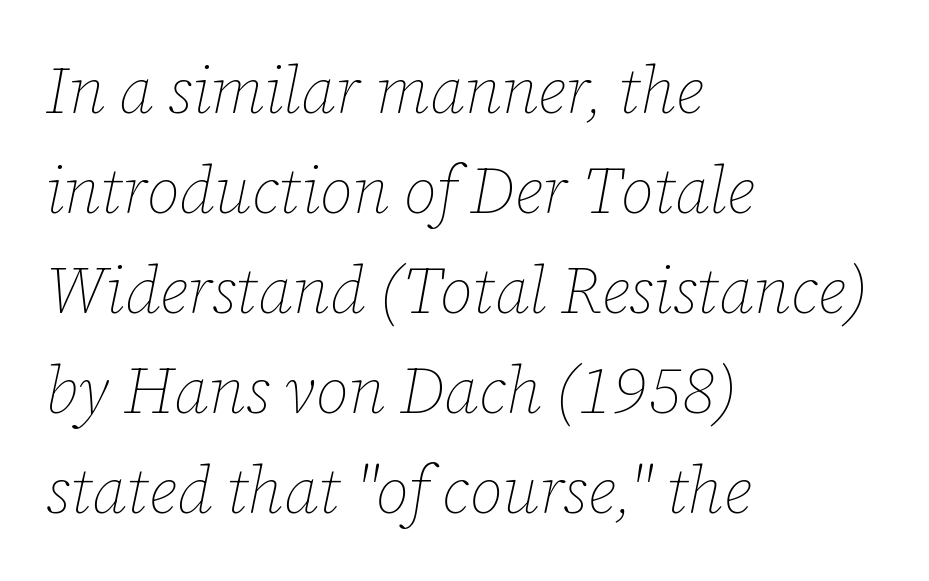
Q: Is the text bold? A: No.
Q: Is the text italic (slanted)? A: Yes, it leans right by about 12 degrees.
Q: Is the text underlined? A: No.
Q: How is the paragraph aligned? A: Left-aligned.
Q: Is the spacing between letters normal or unusually wide? A: Normal.
Q: Is the spacing between lines tight, normal or loose? A: Normal.
Q: Width (condensed, normal, or wide)? A: Normal.
Q: Stroke contrast? A: Low.
Q: x-height? A: Medium.
Q: Monospaced? A: No.
